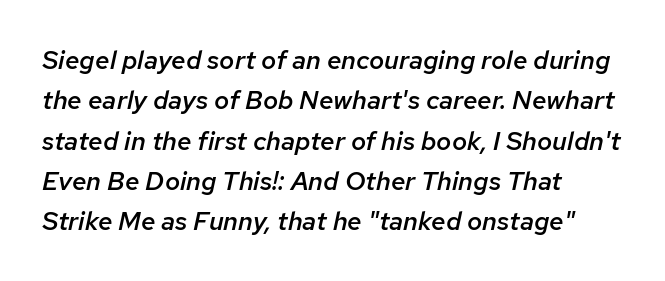
The image shows 26 px text type, italic (leaning right); set left-aligned, normal line spacing (1.55x), normal letter spacing, not underlined.
